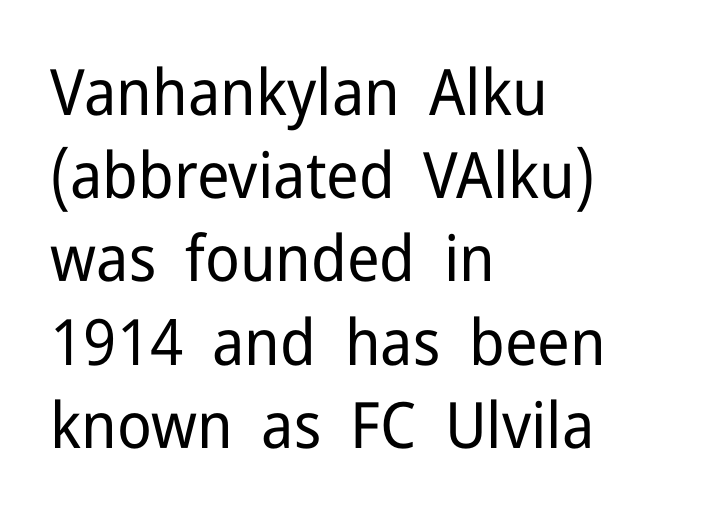
Glyph-to-glyph distance matches everyday printed text. The passage shown is typeset with a sans-serif family. Quick note: underline off. The passage shown is typed in a proportional face where columns would drift.
